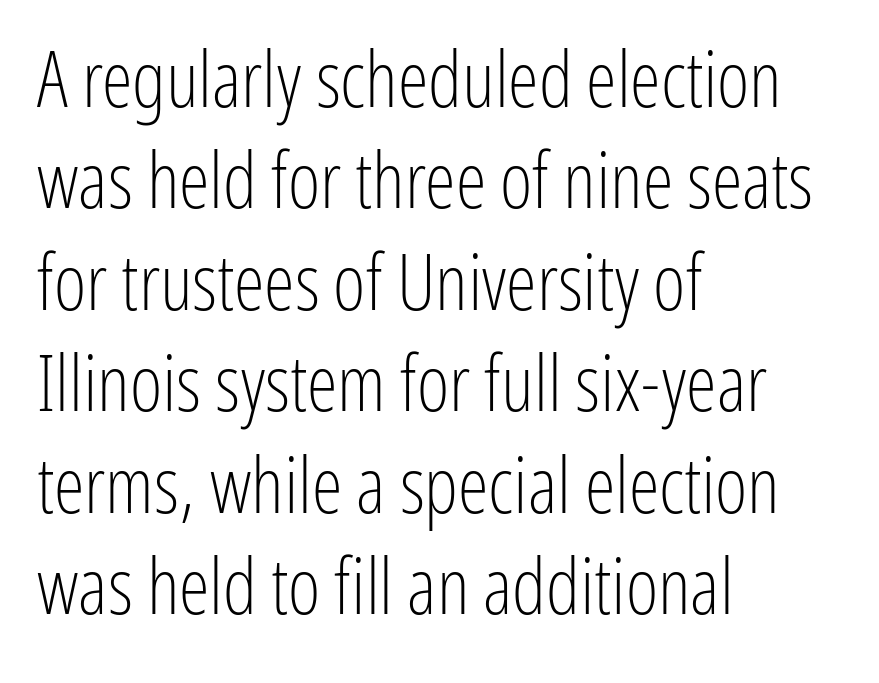
Observe the absence of serifs on each vertical stroke in this sample. You could not count columns in this text — the font is proportionally spaced. The line-height multiplier appears to be the usual default. Weight: not bold — regular or lighter. Tracking here is standard; glyphs follow each other at the usual distance. These lines are set flush left with a ragged right edge.
